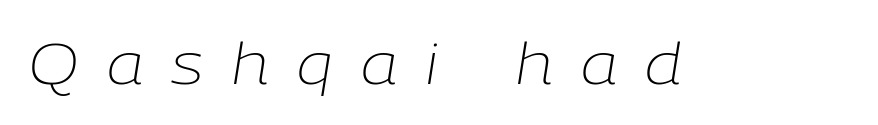
Q: Is the text bold? A: No.
Q: Is the text italic (slanted)? A: Yes, it leans right by about 9 degrees.
Q: Is the text underlined? A: No.
Q: Is the spacing between letters normal or unusually wide? A: Unusually wide.
Q: Width (condensed, normal, or wide)? A: Normal.
Q: Stroke contrast? A: Low.
Q: x-height? A: Medium.
Q: Monospaced? A: No.
